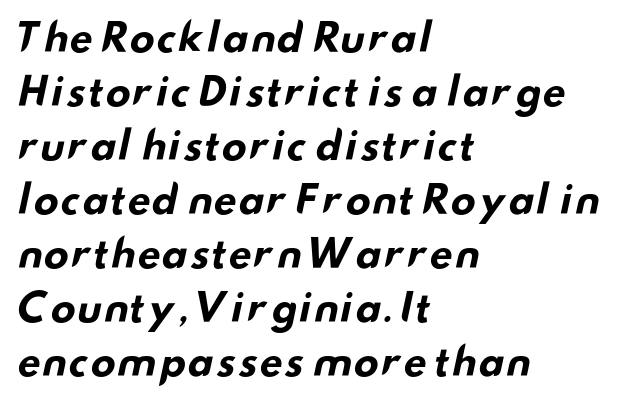
{"serif": "no", "bold": "yes", "weight": "bold", "width": "wide", "stroke_contrast": "low", "x_height": "small", "monospaced": "no", "underline": "no", "align": "left", "line_spacing": "normal", "line_spacing_ratio": 1.42, "letter_spacing": "normal", "letter_spacing_em": 0.0, "glyph_px": 38}
